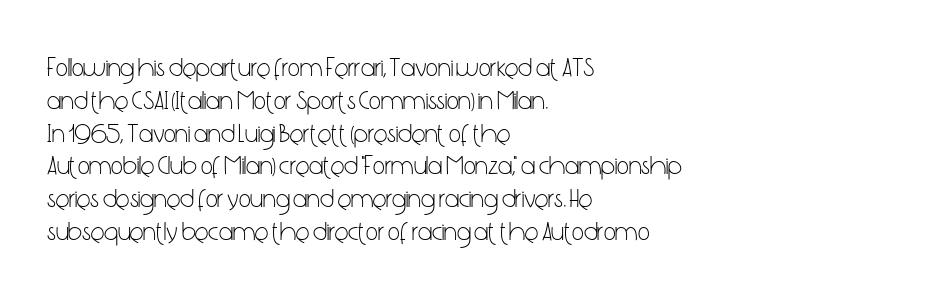
Check the space under the baseline: it is left empty. Posture: upright roman. Is the type heavy? It reads as light-to-regular instead. One-word summary of the alignment: left. The line-height multiplier appears to be the usual default.
